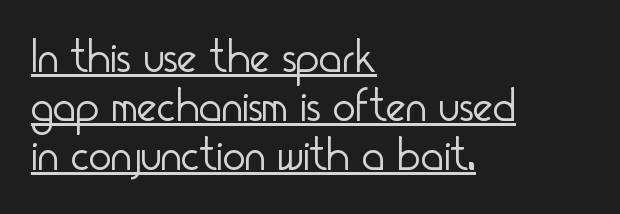
The image shows 48 px light, condensed sans-serif type, upright; set left-aligned, tight line spacing (1.02x), normal letter spacing, underlined; low stroke contrast and a small x-height.
